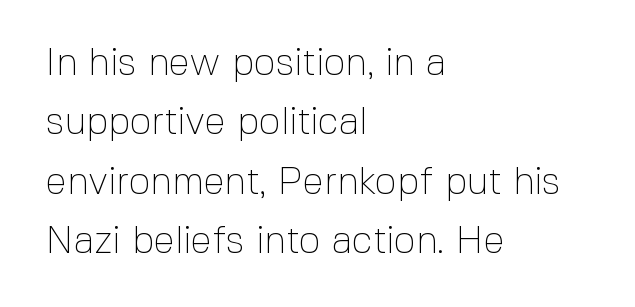
The image shows 38 px thin sans-serif type, upright; set left-aligned, normal line spacing (1.56x), normal letter spacing, not underlined; a medium x-height.
